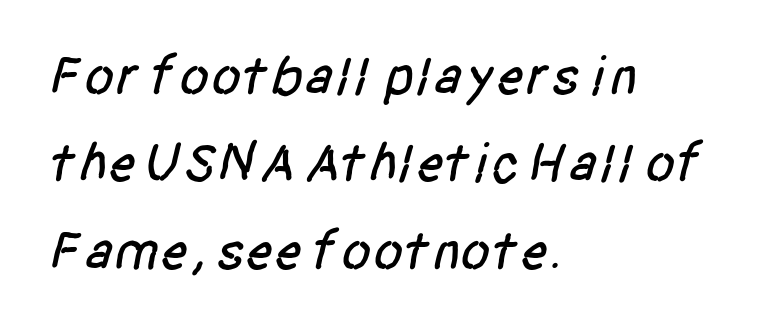
Observe the absence of serifs on each vertical stroke in this sample. Here the designer chose a conventional face with non-uniform glyph widths. Layout note: lines flush left. The rows are spaced the way most documents space them. The words here are not underlined.
